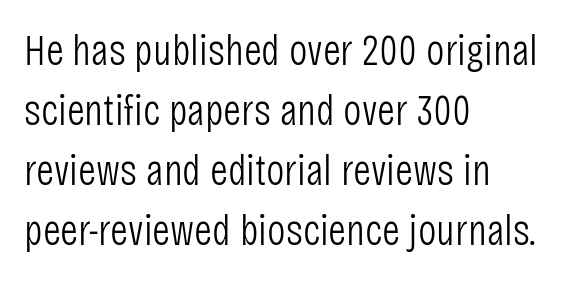
The image shows 44 px light, condensed sans-serif type, upright; set left-aligned, normal line spacing (1.36x), normal letter spacing, not underlined; low stroke contrast and a large x-height.
